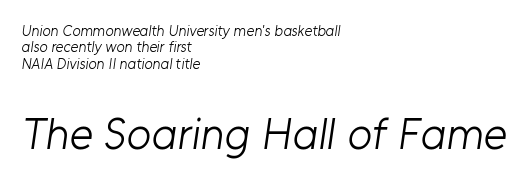
The image shows 45 px light sans-serif type; set left-aligned, tight line spacing (1.09x), normal letter spacing, not underlined; the second (bottom) block is 3.0x larger; low stroke contrast and a medium x-height.
